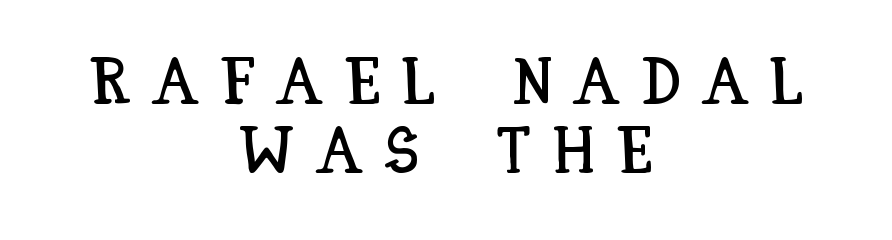
Letters rest on an invisible, unmarked baseline. The type is letterspaced generously, with wide tracking. A typesetter would mark this as roman, not italic. Each new line begins almost immediately beneath the previous one. Does the copy run flush right? No — it is centered line by line. The rendering uses natural spacing where letterforms have individual widths.
